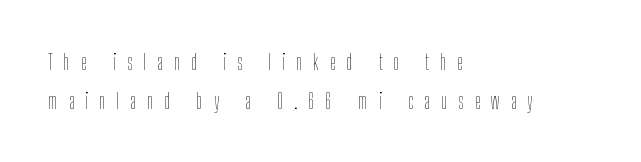
Q: Is the text bold? A: No.
Q: Is the text italic (slanted)? A: No, it is upright.
Q: Is the text underlined? A: No.
Q: How is the paragraph aligned? A: Left-aligned.
Q: Is the spacing between letters normal or unusually wide? A: Unusually wide.
